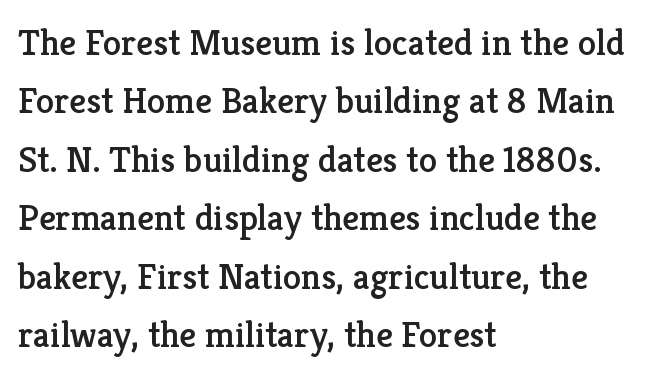
Summary of vertical rhythm: regular, with standard interline spacing. Words appear dense and cohesive because spacing is normal. These lines stack with their left ends in a neat column. Classification — serif. This is roman type, the default non-slanted kind. A clean baseline with only descenders dipping below it.
